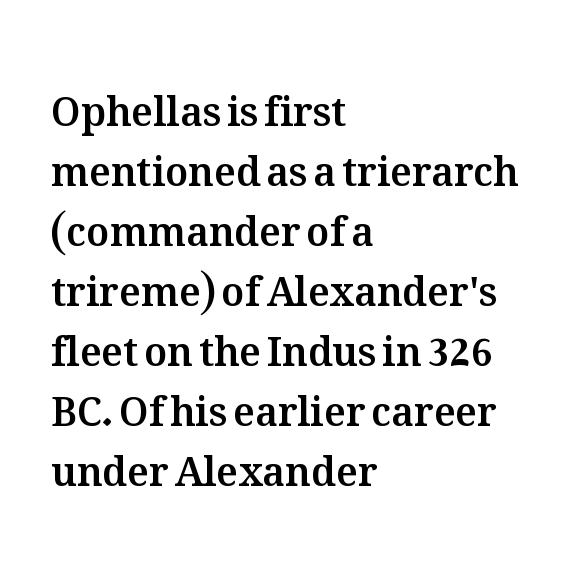
The image shows 39 px text type, upright; set left-aligned, normal line spacing (1.54x), normal letter spacing, not underlined; medium stroke contrast and a medium x-height.
